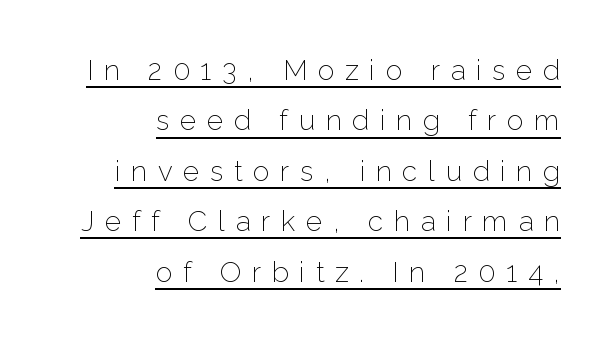
Classification — sans serif. This sample has the flowing, uneven cadence of proportional lettering. The rag falls on the left side of this text block. The strokes carry an ordinary text weight at most. The tracking reads as deliberately expanded to a designer's eye. This is underlined copy, the kind a proofreader might mark for attention.
